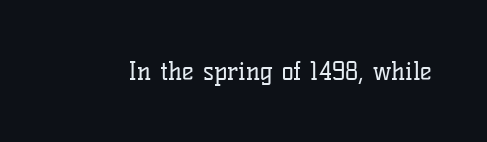
{"italic": "no", "bold": "no", "underline": "no", "letter_spacing": "normal", "letter_spacing_em": 0.0, "glyph_px": 25}
